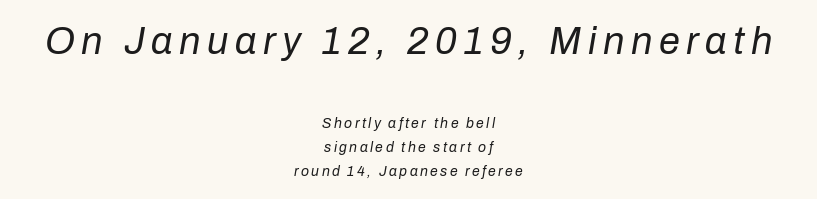
The image shows 38 px regular-weight type, italic (leaning right); set centered, normal line spacing (1.7x), not underlined; the first (top) block is 2.71x larger; low stroke contrast and a medium x-height.
